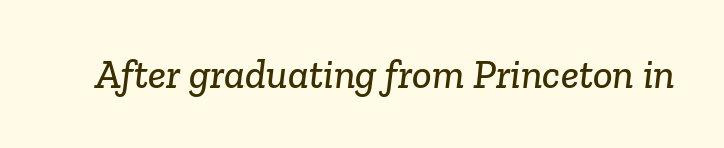
Q: Is the typeface a serif or a sans-serif typeface? A: Serif.
Q: Is the text underlined? A: No.
Q: Is the spacing between letters normal or unusually wide? A: Normal.
Q: Width (condensed, normal, or wide)? A: Normal.
Q: Stroke contrast? A: Low.
Q: x-height? A: Medium.
Q: Monospaced? A: No.
